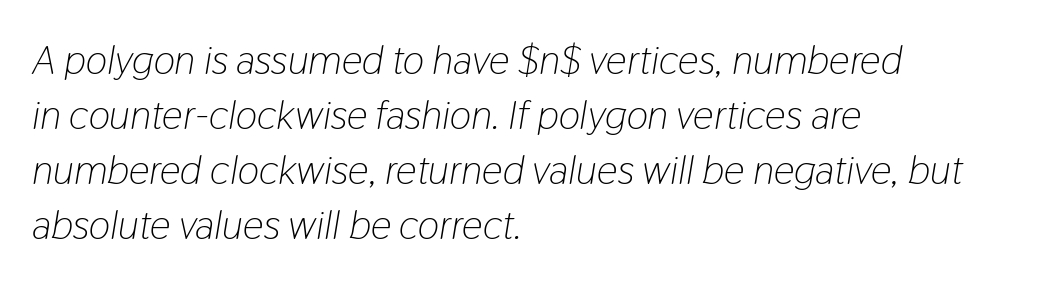
Q: Is the text bold? A: No.
Q: Is the text italic (slanted)? A: Yes, it leans right by about 9 degrees.
Q: Is the text underlined? A: No.
Q: How is the paragraph aligned? A: Left-aligned.
Q: Is the spacing between letters normal or unusually wide? A: Normal.
Q: Is the spacing between lines tight, normal or loose? A: Normal.
Q: Width (condensed, normal, or wide)? A: Condensed.
Q: Stroke contrast? A: Low.
Q: x-height? A: Medium.
Q: Monospaced? A: No.
